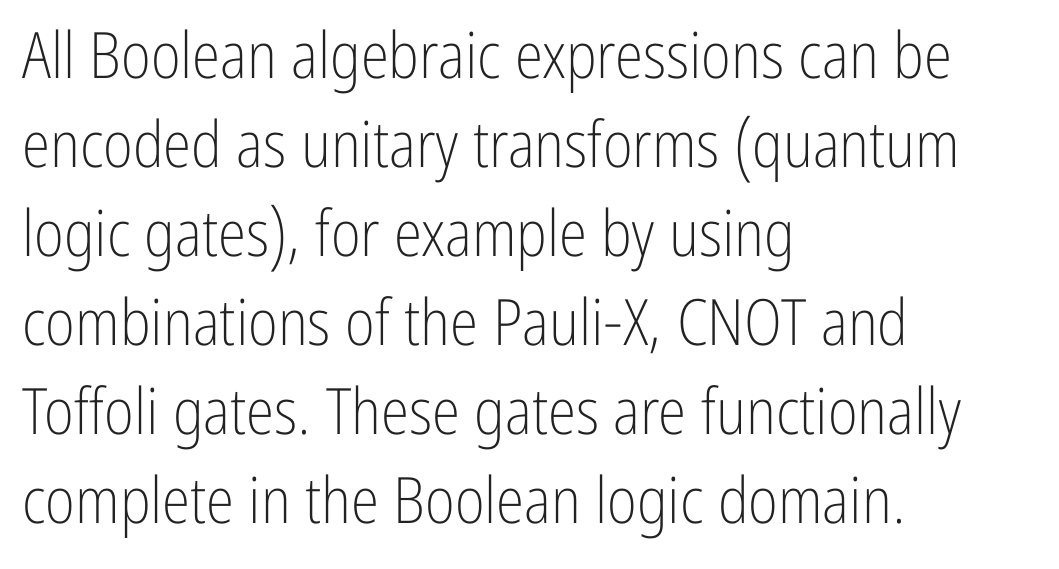
The image shows 64 px light, condensed sans-serif type, upright; set left-aligned, normal line spacing (1.39x), normal letter spacing, not underlined; low stroke contrast and a medium x-height.
